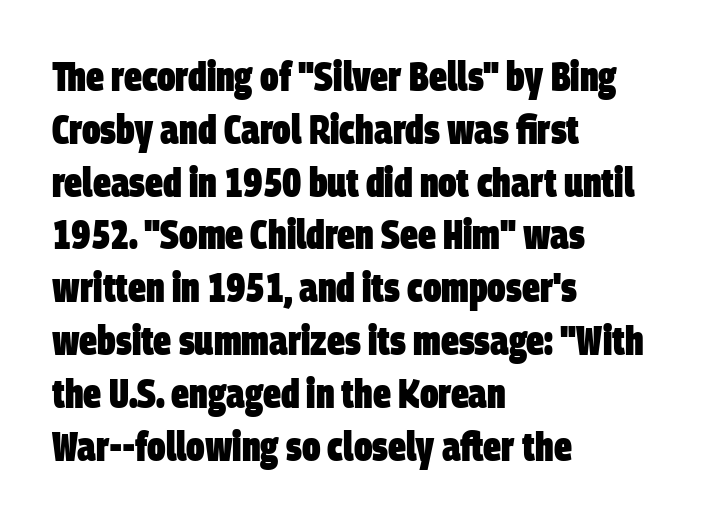
{"serif": "no", "bold": "yes", "weight": "heavy", "width": "condensed", "stroke_contrast": "low", "x_height": "large", "monospaced": "no", "underline": "no", "align": "left", "line_spacing": "normal", "line_spacing_ratio": 1.32, "letter_spacing": "normal", "letter_spacing_em": 0.0, "glyph_px": 40}
